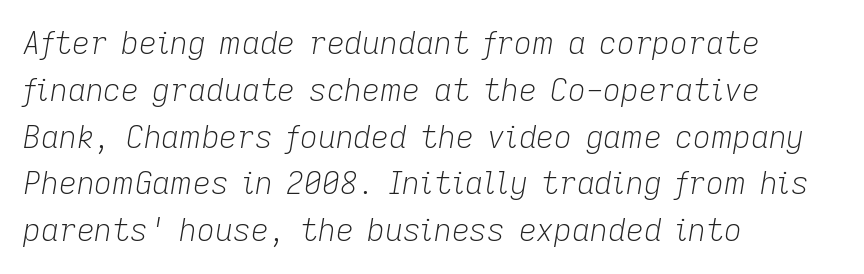
{"italic": "yes", "lean": "right", "slant_degrees": 9, "bold": "no", "weight": "light", "width": "normal", "stroke_contrast": "low", "x_height": "medium", "monospaced": "no", "underline": "no", "align": "left", "line_spacing": "normal", "line_spacing_ratio": 1.51, "letter_spacing": "normal", "letter_spacing_em": 0.0, "glyph_px": 31}
